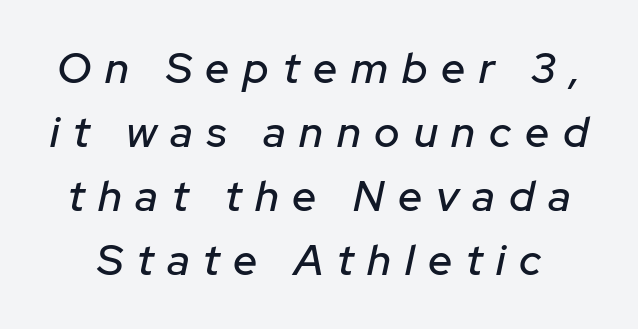
The image shows 43 px text type, italic (leaning right); set normal line spacing (1.49x), unusually wide letter spacing (+0.32 em), not underlined; low stroke contrast and a medium x-height.
